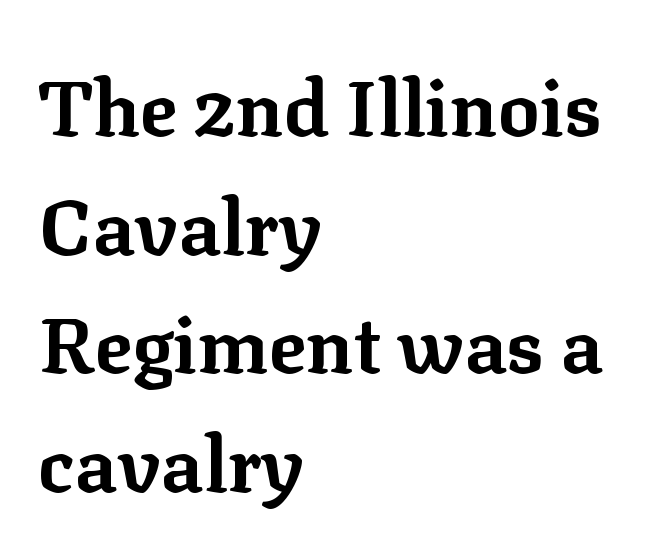
Notice how thick the strokes are: this is what a full bold looks like. The rendering uses natural spacing where letterforms have individual widths. Teacher's note: observe the even left margin — that is flush-left alignment. The words here are not underlined. A serif font was chosen for this passage.
